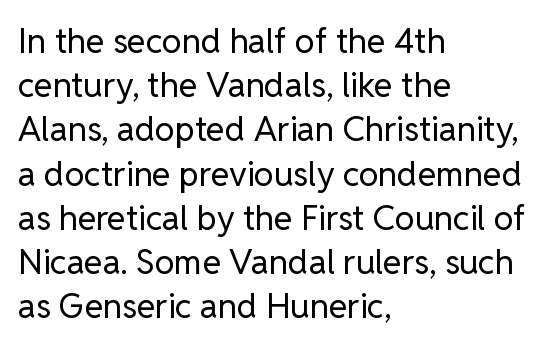
{"serif": "no", "italic": "no", "bold": "no", "weight": "regular", "width": "normal", "stroke_contrast": "low", "x_height": "medium", "monospaced": "no", "underline": "no", "align": "left", "line_spacing": "normal", "line_spacing_ratio": 1.3, "letter_spacing": "normal", "letter_spacing_em": 0.0, "glyph_px": 34}
